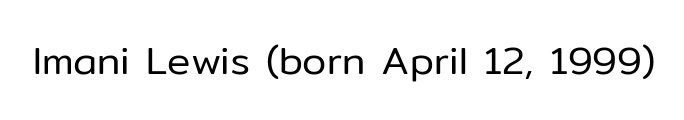
A typesetter would mark this as roman, not italic. The glyphs are unaccompanied by any horizontal stroke below them. The weight tops out at a normal text grade. Here the glyphs are tracked normally, forming tight word shapes. Letterform terminals end flat and unadorned throughout the passage.
